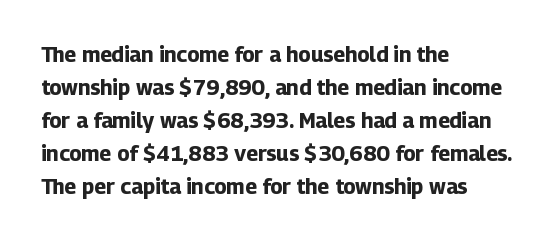
The image shows 21 px bold type, upright; set left-aligned, normal line spacing (1.57x), normal letter spacing, not underlined.
